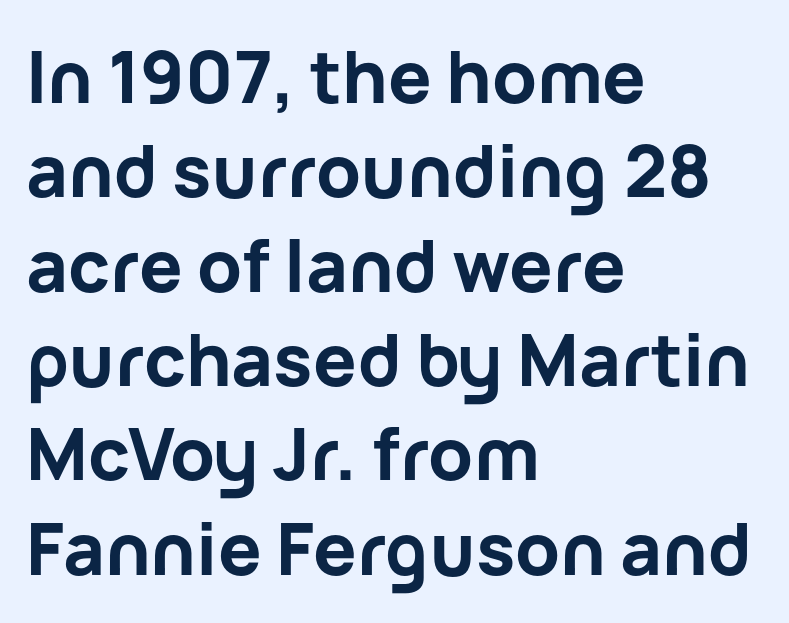
Q: Is the text bold? A: Yes.
Q: Is the text italic (slanted)? A: No, it is upright.
Q: Is the typeface a serif or a sans-serif typeface? A: Sans-serif.
Q: Is the text underlined? A: No.
Q: How is the paragraph aligned? A: Left-aligned.
Q: Is the spacing between letters normal or unusually wide? A: Normal.
Q: Is the spacing between lines tight, normal or loose? A: Normal.
Q: Width (condensed, normal, or wide)? A: Normal.
Q: Stroke contrast? A: Low.
Q: x-height? A: Medium.
Q: Monospaced? A: No.
